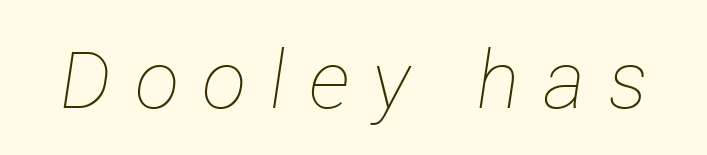
Proportional: the letters do not fall into vertical columns. The string is rendered with underlining switched off. Is the stroke heavy? The answer is a plain regular-or-lighter. The rendering inserts visible extra space after every character.
